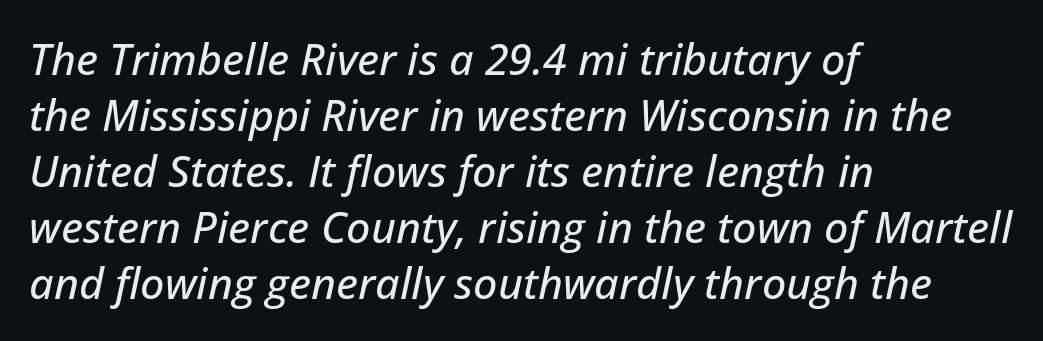
Plain, unruled lines of type. Varying glyph widths throughout — classic text-font behaviour. Typeset ragged right — the left edge is the straight one. Words appear dense and cohesive because spacing is normal. Looking at the ascenders, they clearly lean.
